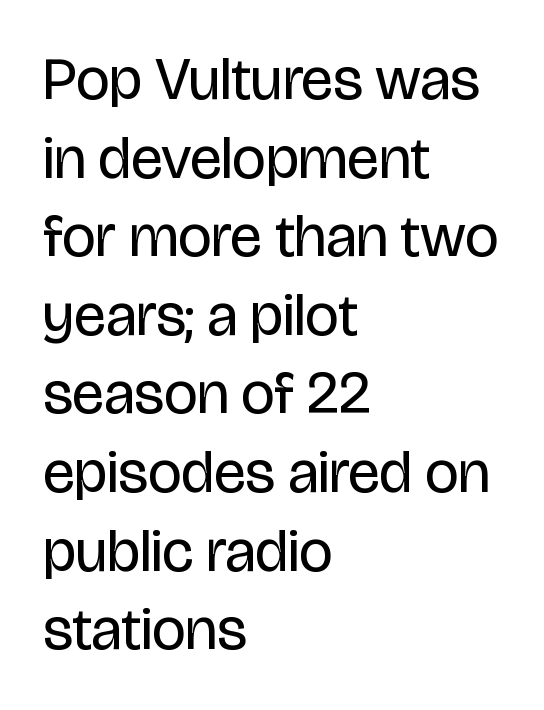
I'd call this a sans setting — the letters go barefoot. No extra ink here — the face is not bold. The zone under the glyphs is completely vacant. The passage shown is typed in a proportional face where columns would drift. Every row of glyphs begins at an identical x-position on the left. This block has exactly the height ordinary leading produces.
